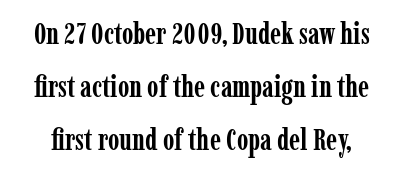
Q: Is the text bold? A: Yes.
Q: Is the text italic (slanted)? A: No, it is upright.
Q: Is the typeface a serif or a sans-serif typeface? A: Serif.
Q: Is the text underlined? A: No.
Q: Is the spacing between letters normal or unusually wide? A: Normal.
Q: Width (condensed, normal, or wide)? A: Condensed.
Q: Stroke contrast? A: Low.
Q: x-height? A: Medium.
Q: Monospaced? A: No.
